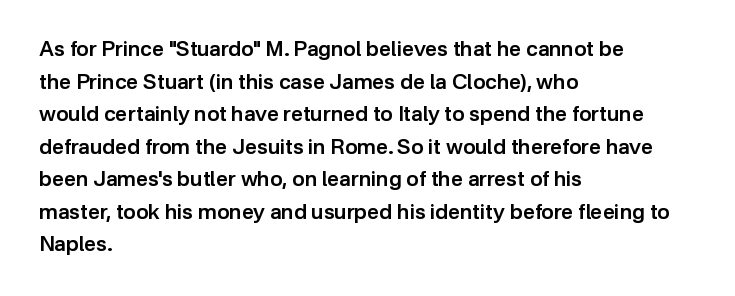
Q: Is the text bold? A: Semi-bold.
Q: Is the text italic (slanted)? A: No, it is upright.
Q: Is the text underlined? A: No.
Q: How is the paragraph aligned? A: Left-aligned.
Q: Is the spacing between letters normal or unusually wide? A: Normal.
Q: Is the spacing between lines tight, normal or loose? A: Normal.
